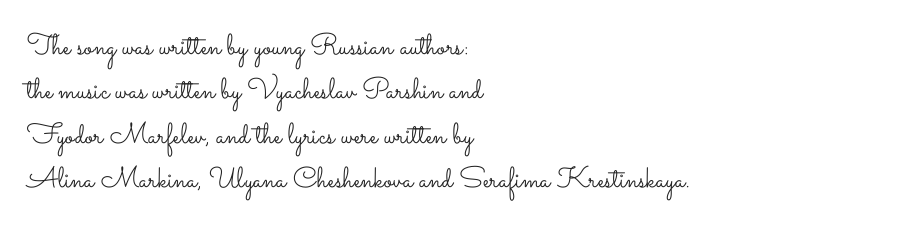
{"bold": "no", "weight": "light", "width": "wide", "stroke_contrast": "low", "x_height": "small", "monospaced": "no", "underline": "no", "align": "left", "line_spacing": "normal", "line_spacing_ratio": 1.53, "letter_spacing": "normal", "letter_spacing_em": 0.0, "glyph_px": 29}
